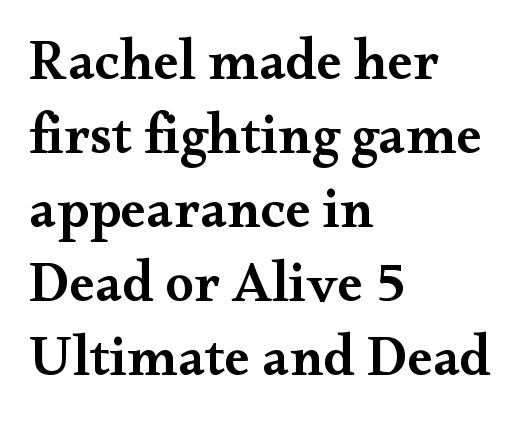
The image shows 57 px semibold, wide serif type, upright; set left-aligned, normal line spacing (1.3x), normal letter spacing, not underlined; medium stroke contrast and a small x-height.
